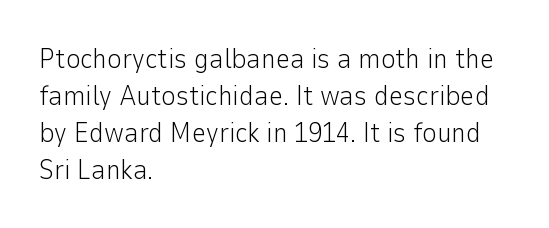
The image shows 28 px light sans-serif type, upright; set left-aligned, normal line spacing (1.32x), normal letter spacing, not underlined; low stroke contrast and a medium x-height.
